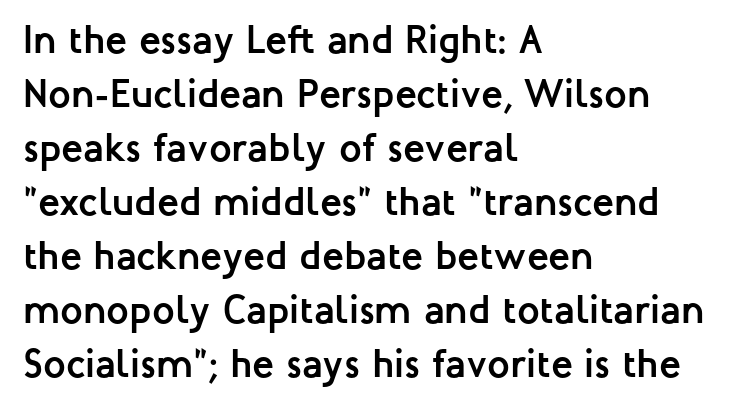
These lines are rendered in a variable-pitch font. Thick stems and heavy bowls — unmistakably bold. Caption: standard tracking, unaltered. Rows of type keep a routine distance in the vertical direction.
